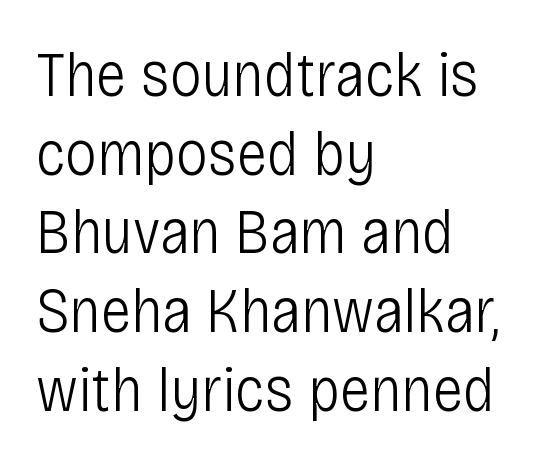
{"serif": "no", "italic": "no", "bold": "no", "weight": "light", "width": "condensed", "stroke_contrast": "low", "x_height": "large", "monospaced": "no", "underline": "no", "align": "left", "line_spacing_ratio": 1.23, "letter_spacing": "normal", "letter_spacing_em": 0.0, "glyph_px": 64}
